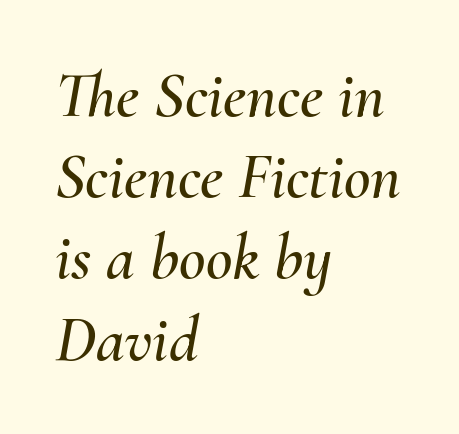
The image shows 65 px text type, italic (leaning right); set left-aligned, normal line spacing (1.25x), normal letter spacing, not underlined; medium stroke contrast and a small x-height.
